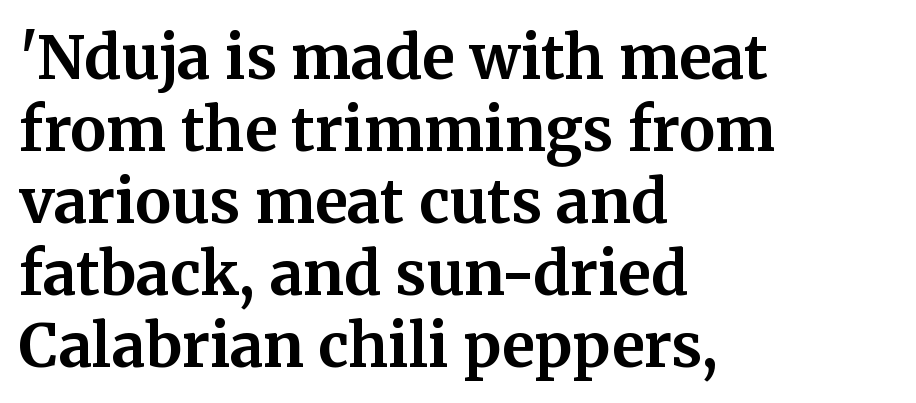
Q: Is the text bold? A: Yes.
Q: Is the text italic (slanted)? A: No, it is upright.
Q: Is the typeface a serif or a sans-serif typeface? A: Serif.
Q: Is the text underlined? A: No.
Q: How is the paragraph aligned? A: Left-aligned.
Q: Is the spacing between letters normal or unusually wide? A: Normal.
Q: Width (condensed, normal, or wide)? A: Normal.
Q: Stroke contrast? A: Medium.
Q: x-height? A: Medium.
Q: Monospaced? A: No.
